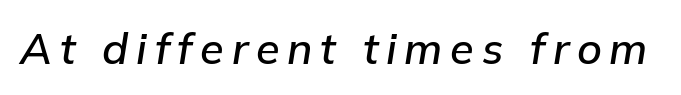
The image shows 43 px text type, italic (leaning right); set not underlined; low stroke contrast and a medium x-height.
